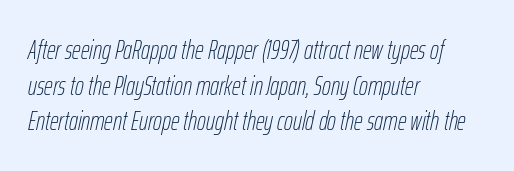
The image shows 27 px text type, italic (leaning right); set left-aligned, normal line spacing (1.32x), normal letter spacing, not underlined.
